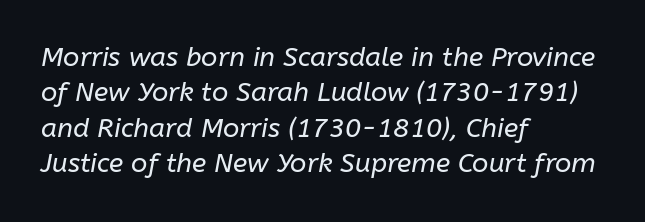
{"italic": "yes", "lean": "right", "slant_degrees": 10, "bold": "no", "underline": "no", "align": "left", "line_spacing": "normal", "line_spacing_ratio": 1.31, "letter_spacing": "normal", "letter_spacing_em": 0.0, "glyph_px": 27}
